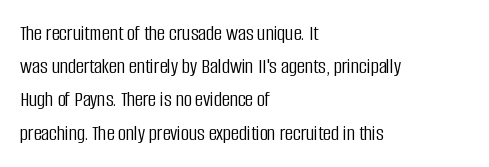
Tall strokes in this sample are plumb rather than angled. Weight: regular or lighter. Tracking value appears to be zero — textbook default spacing. The passage shown stacks its lines at a standard gap. The lines in this sample share a left origin and differ only in where they stop. Anything drawn beneath the words? Only blank space.
